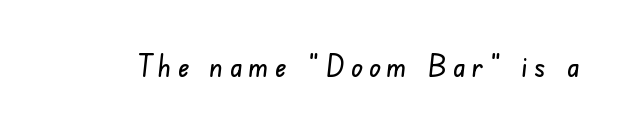
The image shows 31 px condensed sans-serif type; set unusually wide letter spacing (+0.2 em), not underlined; low stroke contrast and a small x-height.
